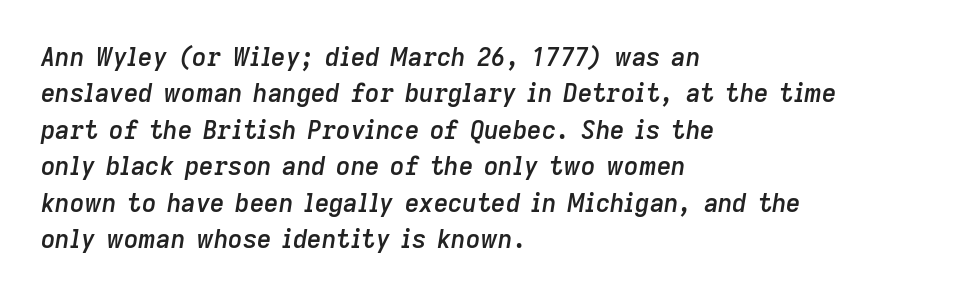
Q: Is the text bold? A: Semi-bold.
Q: Is the text italic (slanted)? A: Yes, it leans right by about 9 degrees.
Q: Is the text underlined? A: No.
Q: How is the paragraph aligned? A: Left-aligned.
Q: Is the spacing between letters normal or unusually wide? A: Normal.
Q: Is the spacing between lines tight, normal or loose? A: Normal.
